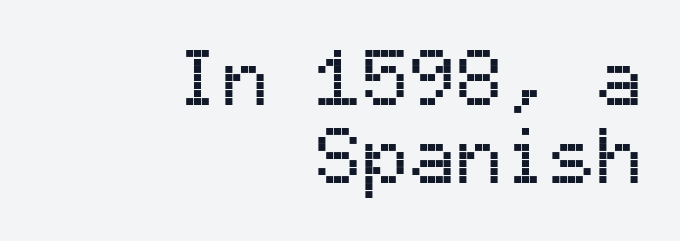
Q: Is the text italic (slanted)? A: No, it is upright.
Q: Is the typeface a serif or a sans-serif typeface? A: Sans-serif.
Q: Is the text underlined? A: No.
Q: How is the paragraph aligned? A: Right-aligned.
Q: Is the spacing between letters normal or unusually wide? A: Normal.
Q: Is the spacing between lines tight, normal or loose? A: Tight.
Q: Width (condensed, normal, or wide)? A: Normal.
Q: Stroke contrast? A: Medium.
Q: x-height? A: Medium.
Q: Monospaced? A: Yes.
